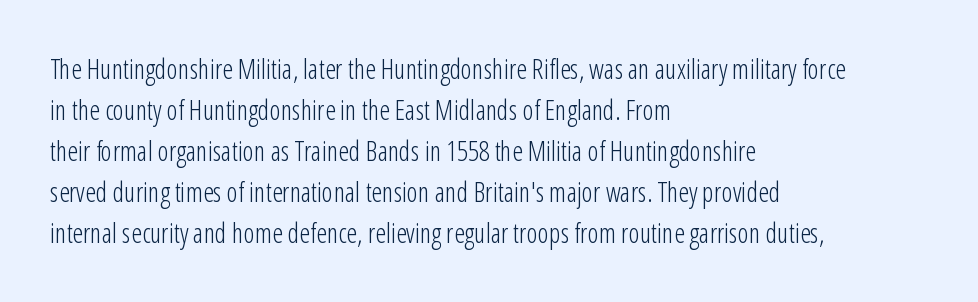
{"italic": "no", "bold": "no", "underline": "no", "align": "left", "line_spacing": "normal", "line_spacing_ratio": 1.52, "letter_spacing": "normal", "letter_spacing_em": 0.0, "glyph_px": 27}
